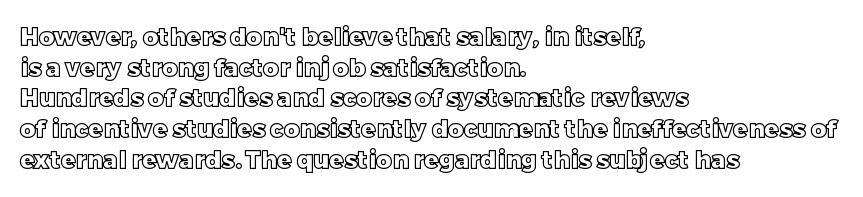
{"italic": "no", "underline": "no", "align": "left", "line_spacing": "normal", "line_spacing_ratio": 1.28, "letter_spacing": "normal", "letter_spacing_em": 0.0, "glyph_px": 24}
